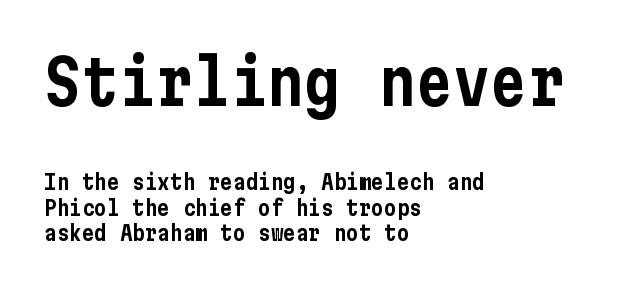
Q: Is the text italic (slanted)? A: No, it is upright.
Q: Is the typeface a serif or a sans-serif typeface? A: Sans-serif.
Q: Is the text underlined? A: No.
Q: How is the paragraph aligned? A: Left-aligned.
Q: Is the spacing between letters normal or unusually wide? A: Normal.
Q: Which block of text is set in a larger size, the first (top) or the second (bottom)? A: The first (top) one.
Q: Width (condensed, normal, or wide)? A: Condensed.
Q: Stroke contrast? A: Low.
Q: x-height? A: Medium.
